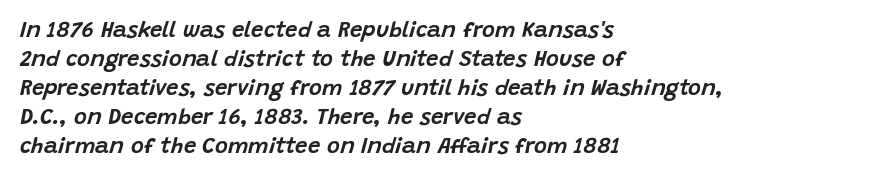
The image shows 22 px text type, italic (leaning right); set left-aligned, normal line spacing (1.32x), normal letter spacing, not underlined.
